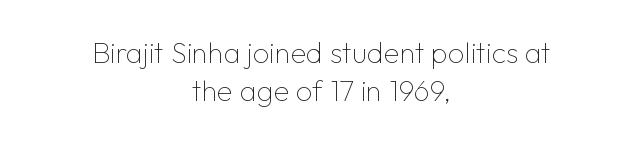
Q: Is the text bold? A: No.
Q: Is the text italic (slanted)? A: No, it is upright.
Q: Is the typeface a serif or a sans-serif typeface? A: Sans-serif.
Q: Is the text underlined? A: No.
Q: How is the paragraph aligned? A: Centered.
Q: Is the spacing between letters normal or unusually wide? A: Normal.
Q: Is the spacing between lines tight, normal or loose? A: Normal.
Q: Width (condensed, normal, or wide)? A: Normal.
Q: Stroke contrast? A: Low.
Q: x-height? A: Medium.
Q: Monospaced? A: No.
